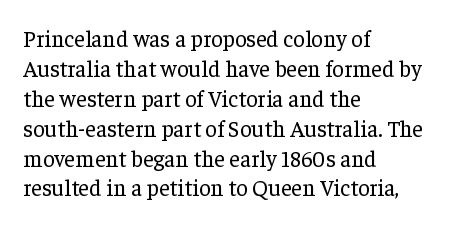
The lines are quadded left. The font sits on the lighter half of the weight spectrum, regular included. Tracking here is standard; glyphs follow each other at the usual distance. Italic? Not at all — the glyphs are vertical. Rule under the text: the space is simply empty.
